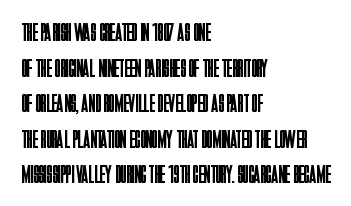
{"italic": "no", "bold": "no", "underline": "no", "align": "left", "line_spacing": "normal", "line_spacing_ratio": 1.37, "letter_spacing": "normal", "letter_spacing_em": 0.0, "glyph_px": 26}
